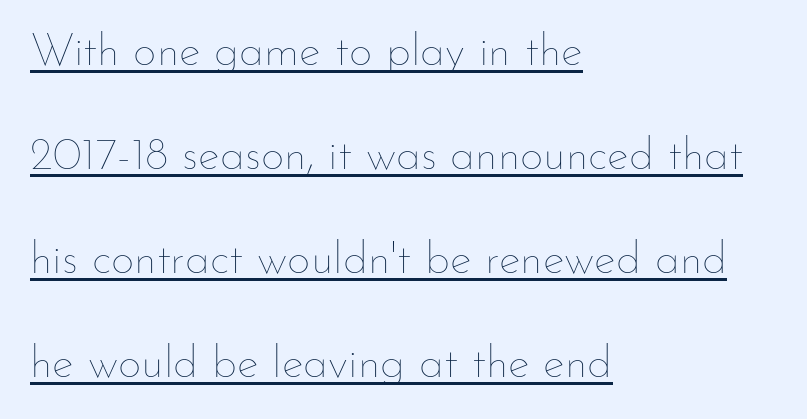
Casual observation: everything's shoved over to the left. Nobody touched the tracking dial on this one. The glyphs are accompanied by a horizontal stroke just below them. Each letter keeps its own natural width here, so spacing adapts to shape. Regarding leading, the lines here are spaced well apart.
